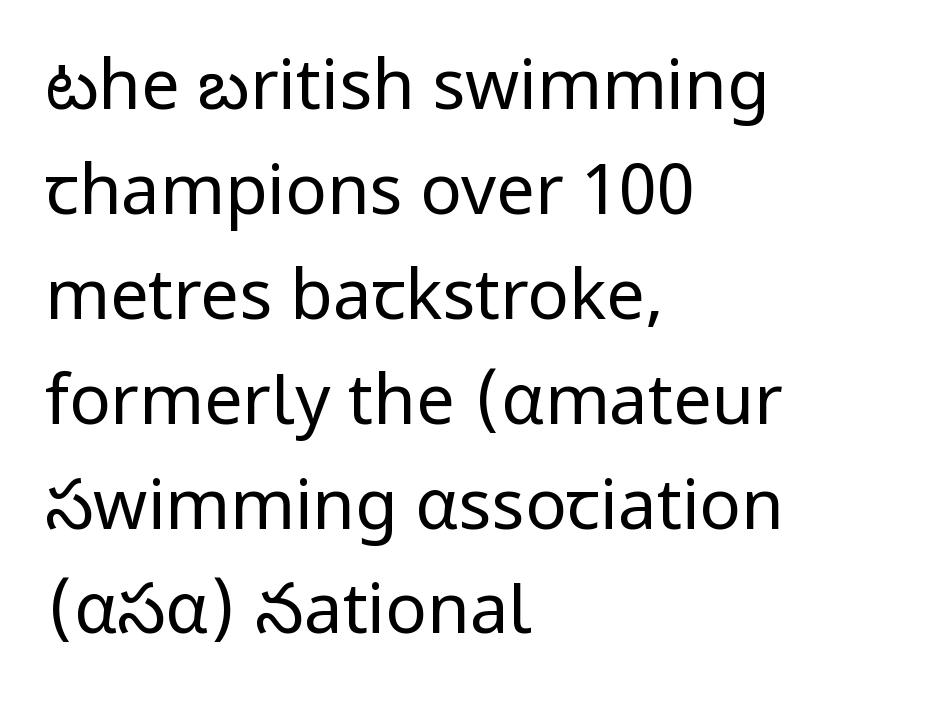
Q: Is the text bold? A: No.
Q: Is the text italic (slanted)? A: No, it is upright.
Q: Is the typeface a serif or a sans-serif typeface? A: Sans-serif.
Q: Is the text underlined? A: No.
Q: How is the paragraph aligned? A: Left-aligned.
Q: Is the spacing between letters normal or unusually wide? A: Normal.
Q: Is the spacing between lines tight, normal or loose? A: Normal.
Q: Width (condensed, normal, or wide)? A: Normal.
Q: Stroke contrast? A: Low.
Q: x-height? A: Medium.
Q: Monospaced? A: No.
